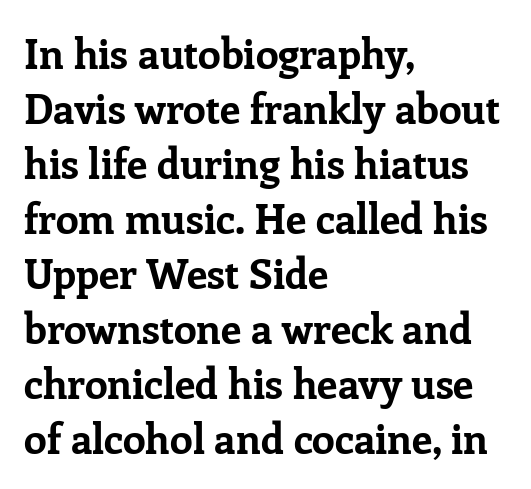
Look at the tracking — it's just the regular setting, nothing added. Any mark beneath the type? The region is blank. Baseline-to-baseline distance is the conventional proportion of letter height. Every letter is thick-stroked: bold, no question. It's the straight-up-and-down kind of type. These lines are rendered in a variable-pitch font.
